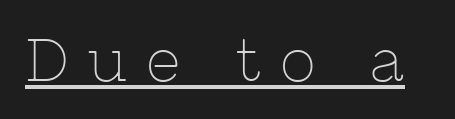
Stem width sits at or under what a default text font uses. In designer terms, the underline attribute is active on this setting. Look at the tracking — it's clearly loosened, letters drifting apart. Do the letters lean? They stand straight. This sample uses a serif face.
